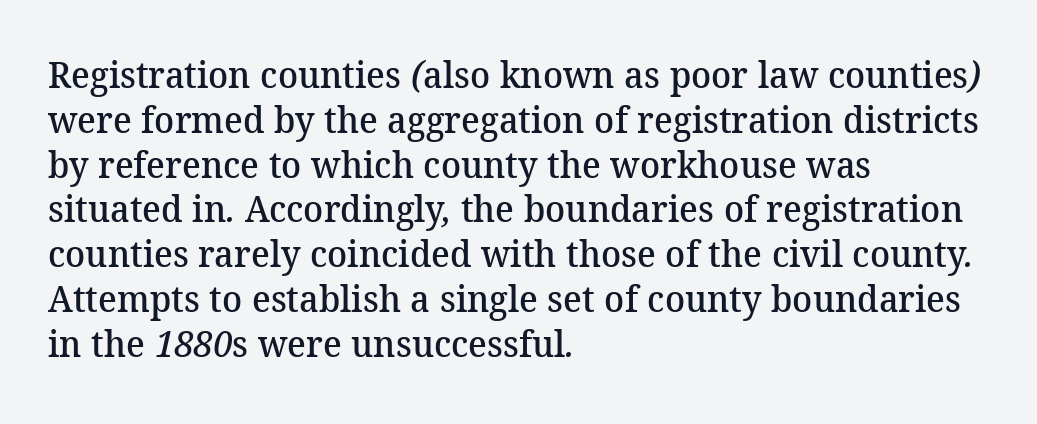
{"serif": "yes", "bold": "semi", "weight": "semibold", "width": "normal", "stroke_contrast": "medium", "x_height": "medium", "monospaced": "no", "underline": "no", "align": "left", "line_spacing_ratio": 1.21, "letter_spacing": "normal", "letter_spacing_em": 0.0, "glyph_px": 37}
